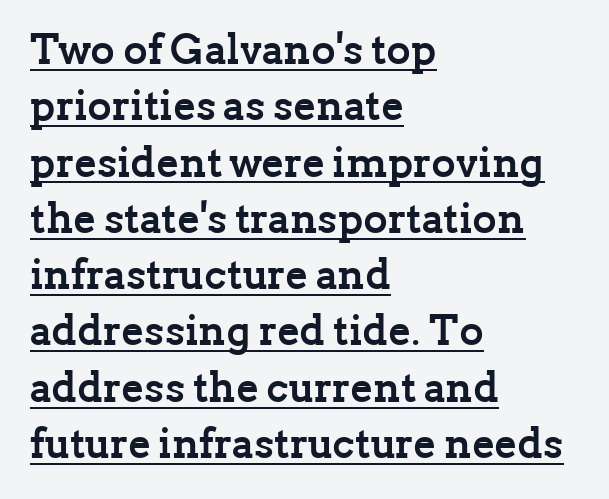
{"serif": "yes", "italic": "no", "bold": "yes", "weight": "semibold", "width": "normal", "stroke_contrast": "low", "x_height": "medium", "monospaced": "no", "underline": "yes", "align": "left", "line_spacing": "normal", "line_spacing_ratio": 1.34, "letter_spacing": "normal", "letter_spacing_em": 0.0, "glyph_px": 42}
